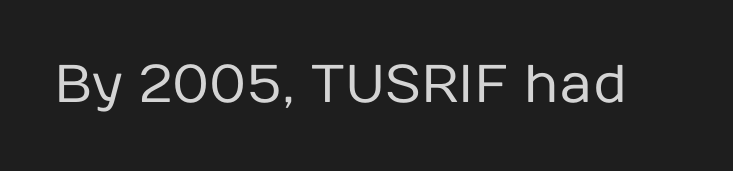
Q: Is the text bold? A: No.
Q: Is the text italic (slanted)? A: No, it is upright.
Q: Is the typeface a serif or a sans-serif typeface? A: Sans-serif.
Q: Is the text underlined? A: No.
Q: Is the spacing between letters normal or unusually wide? A: Normal.
Q: Width (condensed, normal, or wide)? A: Normal.
Q: Stroke contrast? A: Low.
Q: x-height? A: Medium.
Q: Monospaced? A: No.
